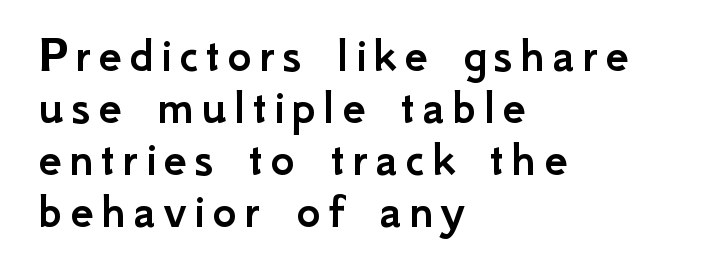
The lines in this sample share a left origin and differ only in where they stop. Each letter keeps its own natural width here, so spacing adapts to shape. The letters stand upright; this is a roman face. Horizontal bands of white between lines are thin slivers. Letterform terminals end flat and unadorned throughout the passage.
